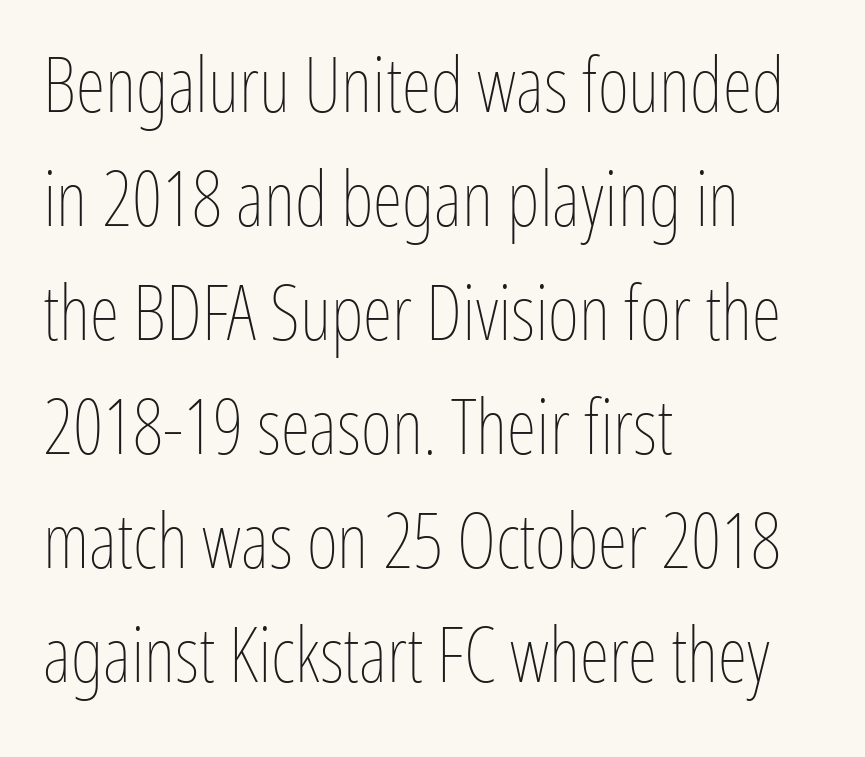
The specimen reads as upright at a glance. Nobody touched the tracking dial on this one. These glyphs show unthickened strokes, regular width or finer. Letters rest on an invisible, unmarked baseline. Rows of type keep a routine distance in the vertical direction.
